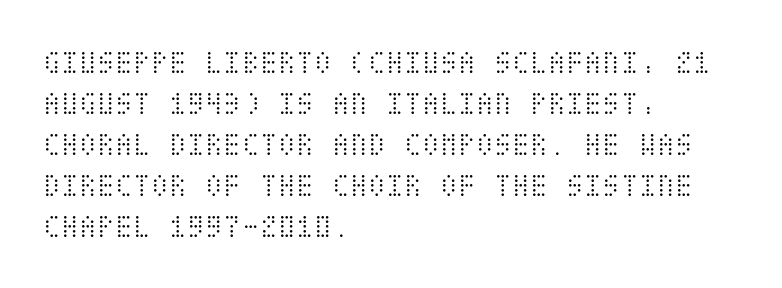
Q: Is the text bold? A: No.
Q: Is the text italic (slanted)? A: No, it is upright.
Q: Is the text underlined? A: No.
Q: How is the paragraph aligned? A: Left-aligned.
Q: Is the spacing between letters normal or unusually wide? A: Normal.
Q: Width (condensed, normal, or wide)? A: Condensed.
Q: Stroke contrast? A: Medium.
Q: x-height? A: Large.
